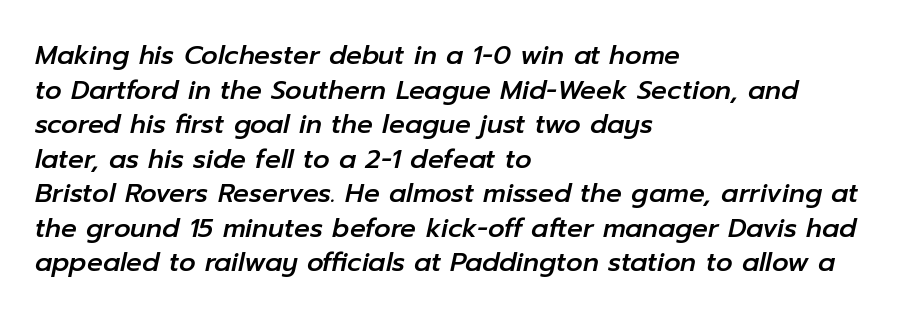
The image shows 26 px text type, italic (leaning right); set left-aligned, normal line spacing (1.33x), normal letter spacing, not underlined.
